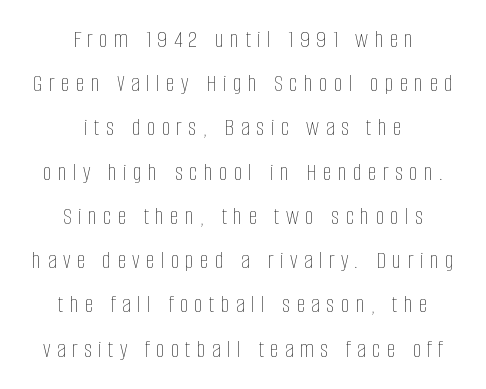
{"italic": "no", "bold": "no", "underline": "no", "align": "center", "line_spacing_ratio": 1.77, "letter_spacing": "wide", "letter_spacing_em": 0.25, "glyph_px": 25}
